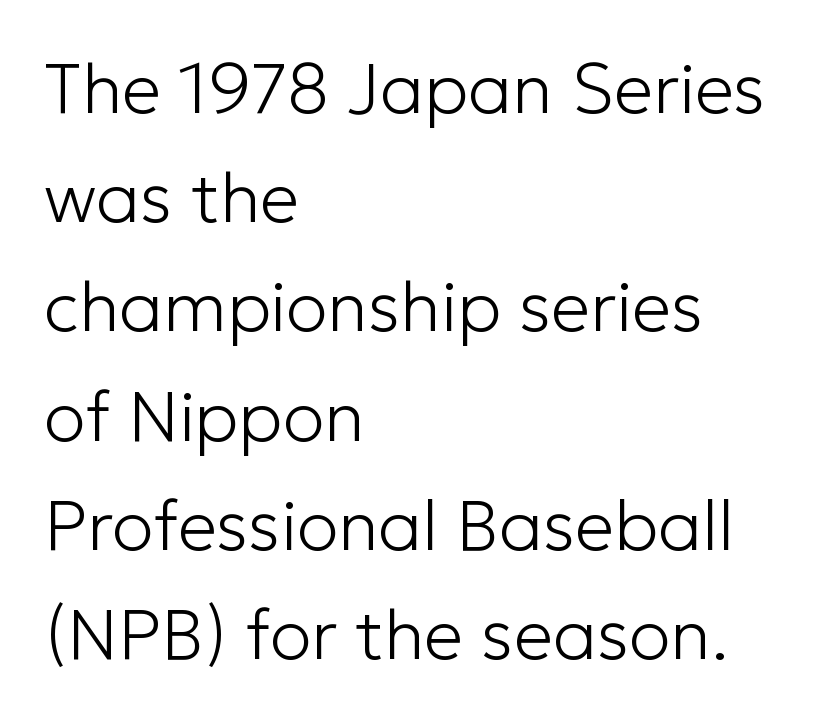
The image shows 70 px light sans-serif type, upright; set left-aligned, normal line spacing (1.56x), normal letter spacing, not underlined; low stroke contrast and a medium x-height.
